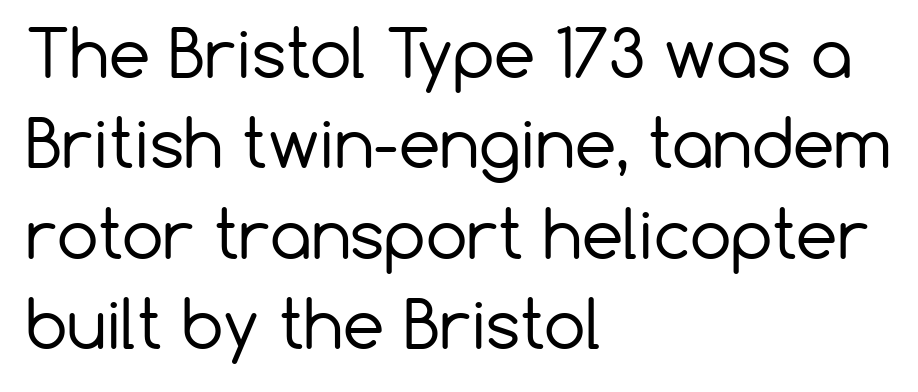
Q: Is the text bold? A: No.
Q: Is the text italic (slanted)? A: No, it is upright.
Q: Is the typeface a serif or a sans-serif typeface? A: Sans-serif.
Q: Is the text underlined? A: No.
Q: How is the paragraph aligned? A: Left-aligned.
Q: Is the spacing between letters normal or unusually wide? A: Normal.
Q: Is the spacing between lines tight, normal or loose? A: Normal.
Q: Width (condensed, normal, or wide)? A: Normal.
Q: Stroke contrast? A: Low.
Q: x-height? A: Medium.
Q: Monospaced? A: No.
